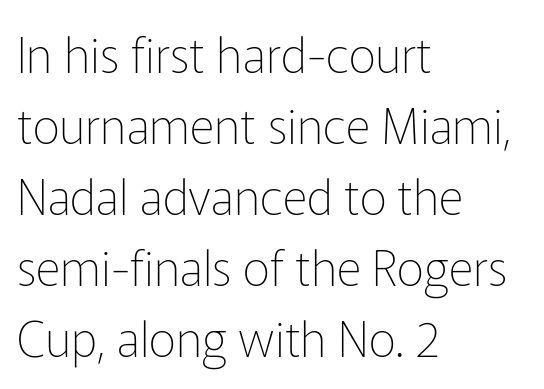
{"serif": "no", "italic": "no", "bold": "no", "weight": "thin", "width": "normal", "stroke_contrast": "low", "x_height": "medium", "monospaced": "no", "underline": "no", "align": "left", "line_spacing": "normal", "line_spacing_ratio": 1.48, "letter_spacing": "normal", "letter_spacing_em": 0.0, "glyph_px": 48}
